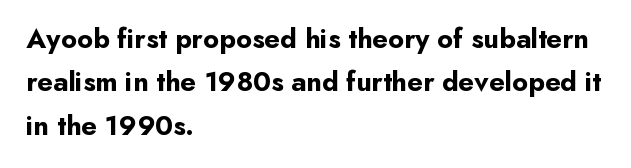
The image shows 28 px bold sans-serif type, upright; set left-aligned, normal line spacing (1.55x), normal letter spacing, not underlined; low stroke contrast and a small x-height.
